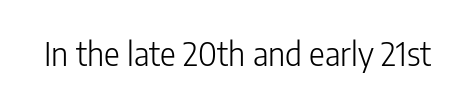
This is roman type, the default non-slanted kind. The zone under the glyphs is completely vacant. This sample has the flowing, uneven cadence of proportional lettering. The designer went with a sans here, leaving each stem footless. Each stroke keeps to a modest, everyday thickness or less.
